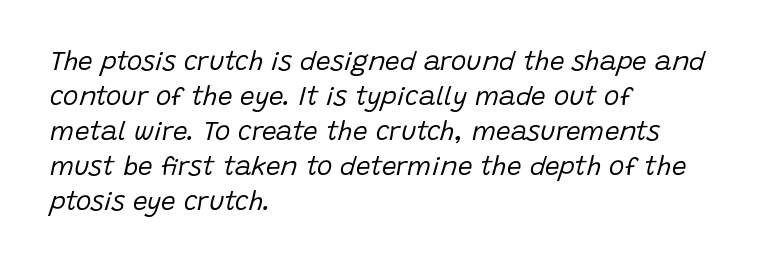
The image shows 26 px text type, italic (leaning right); set left-aligned, normal line spacing (1.35x), normal letter spacing, not underlined.
